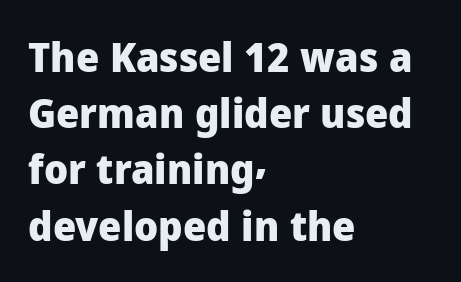
The image shows 41 px heavy sans-serif type, upright; set left-aligned, normal line spacing (1.37x), normal letter spacing, not underlined; low stroke contrast and a medium x-height.
